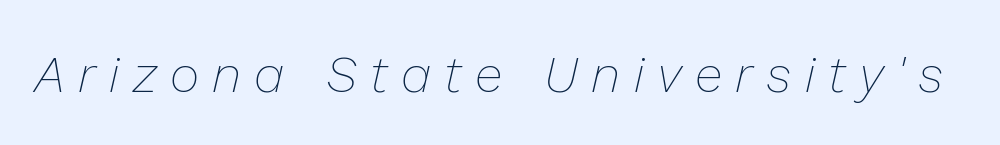
{"italic": "yes", "lean": "right", "slant_degrees": 13, "bold": "no", "weight": "thin", "width": "normal", "stroke_contrast": "low", "x_height": "medium", "monospaced": "no", "underline": "no", "letter_spacing": "wide", "letter_spacing_em": 0.26, "glyph_px": 51}
